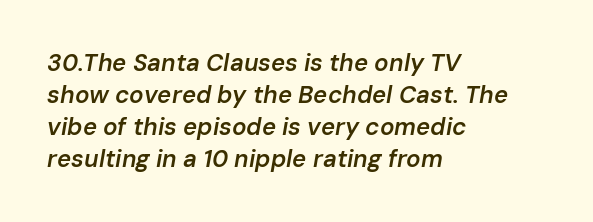
Q: Is the text bold? A: Semi-bold.
Q: Is the text italic (slanted)? A: Yes, it leans right by about 10 degrees.
Q: Is the text underlined? A: No.
Q: How is the paragraph aligned? A: Left-aligned.
Q: Is the spacing between letters normal or unusually wide? A: Normal.
Q: Is the spacing between lines tight, normal or loose? A: Normal.
